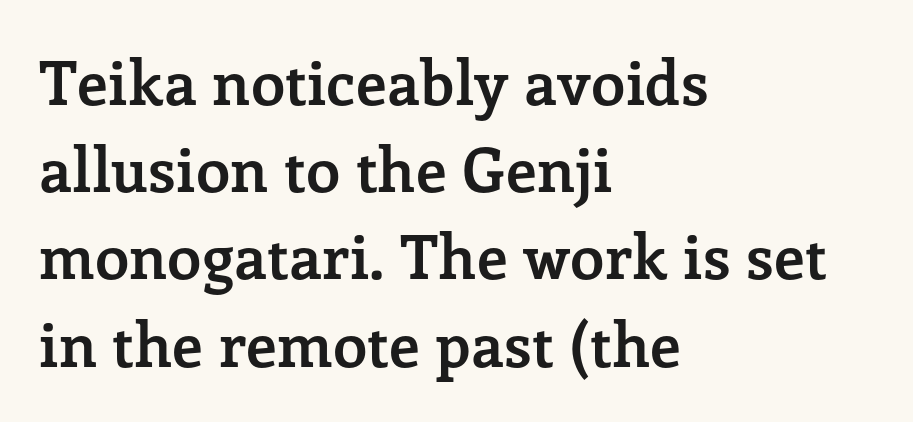
The image shows 61 px semibold serif type, upright; set left-aligned, normal line spacing (1.43x), normal letter spacing, not underlined; low stroke contrast and a medium x-height.
